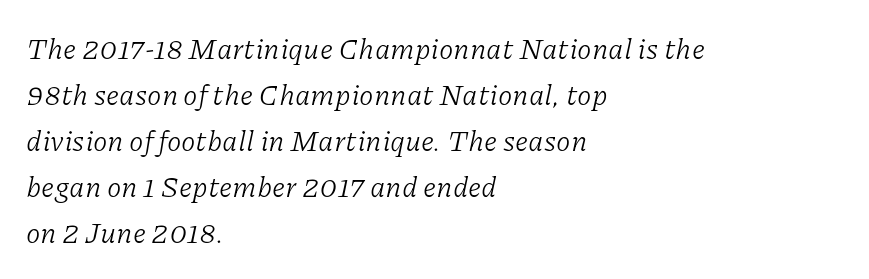
The font sits on the lighter half of the weight spectrum, regular included. In terms of leading, this rendering sits right in the middle. The characters display serif detailing at their extremities. Proportional: the letters do not fall into vertical columns.
